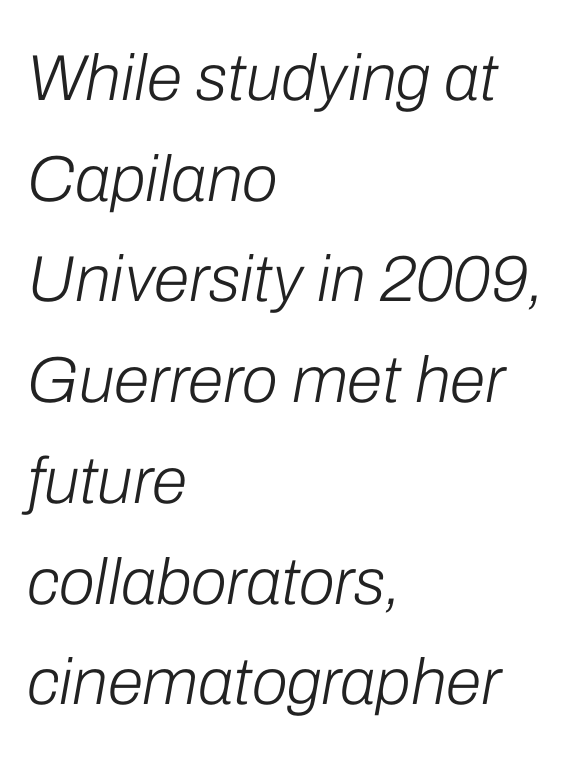
{"italic": "yes", "lean": "right", "slant_degrees": 10, "bold": "no", "weight": "light", "width": "normal", "stroke_contrast": "low", "x_height": "medium", "monospaced": "no", "underline": "no", "align": "left", "line_spacing": "normal", "line_spacing_ratio": 1.55, "letter_spacing": "normal", "letter_spacing_em": 0.0, "glyph_px": 65}
